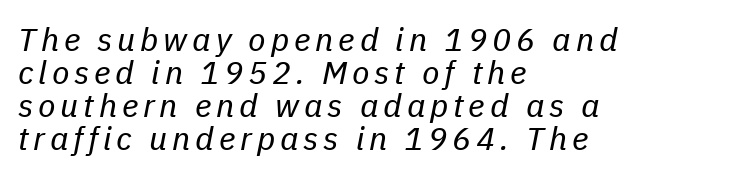
Is there much room between lines? No — they nearly touch. Unbolded letterforms with no extra heft. These lines are set flush left with a ragged right edge. Character widths vary here, with narrow letters taking less room than wide ones. The zone under the glyphs is completely vacant. Would a proofreader flag this as italicized? Yes.
